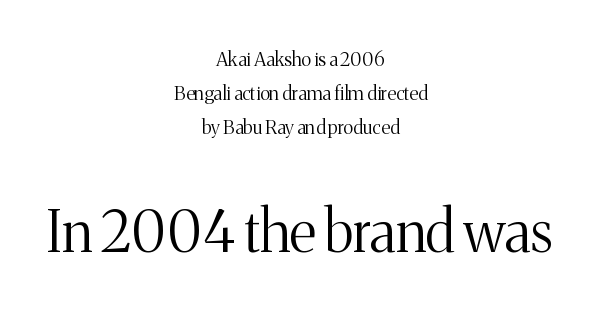
{"serif": "yes", "italic": "no", "bold": "no", "weight": "light", "width": "normal", "stroke_contrast": "medium", "x_height": "medium", "monospaced": "no", "underline": "no", "align": "center", "line_spacing_ratio": 1.8, "letter_spacing": "normal", "letter_spacing_em": 0.0, "larger_block": "second", "size_ratio": 3.0, "glyph_px": 57}
